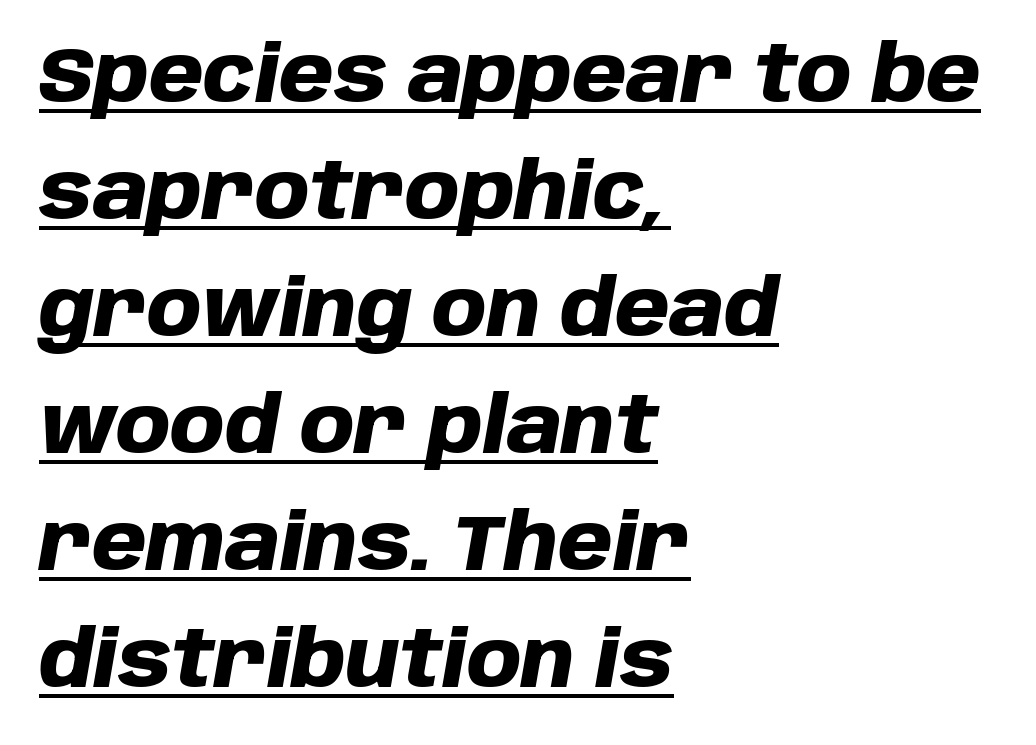
{"italic": "yes", "lean": "right", "slant_degrees": 10, "bold": "yes", "weight": "heavy", "width": "normal", "stroke_contrast": "low", "x_height": "large", "monospaced": "no", "underline": "yes", "align": "left", "line_spacing": "normal", "line_spacing_ratio": 1.5, "letter_spacing": "normal", "letter_spacing_em": 0.0, "glyph_px": 78}
